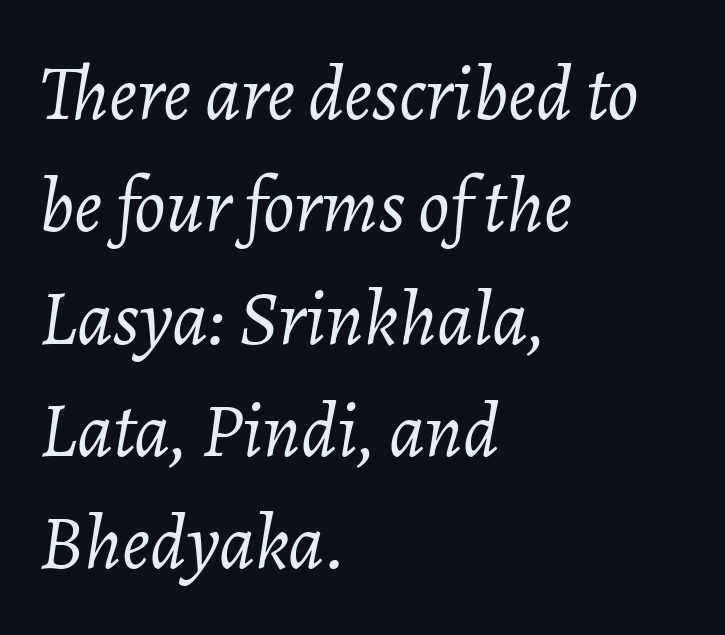
Teacher's note: observe the even left margin — that is flush-left alignment. How would I describe the line gaps? Plain and ordinary. Caption: face not bold, strokes unweighted. A typesetter would call this zero additional tracking. Rendered with sloped, italic letterforms. Has an underline been added? It has not.
